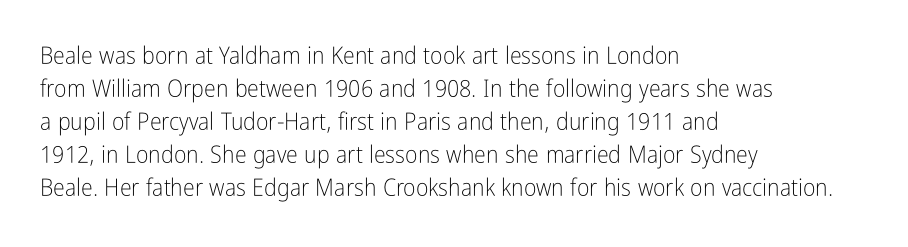
{"italic": "no", "bold": "no", "underline": "no", "align": "left", "line_spacing": "normal", "line_spacing_ratio": 1.38, "letter_spacing": "normal", "letter_spacing_em": 0.0, "glyph_px": 24}
